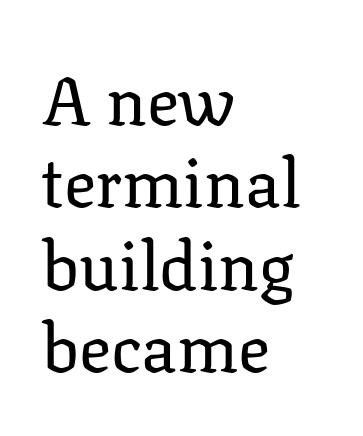
{"serif": "yes", "italic": "no", "bold": "no", "weight": "regular", "width": "normal", "stroke_contrast": "low", "x_height": "medium", "monospaced": "no", "underline": "no", "align": "left", "line_spacing_ratio": 1.23, "letter_spacing": "normal", "letter_spacing_em": 0.0, "glyph_px": 67}
